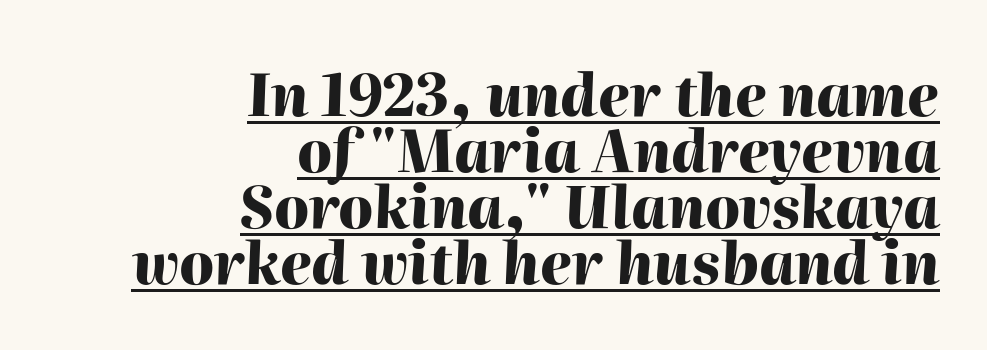
The image shows 57 px heavy type, italic (leaning right); set right-aligned, tight line spacing (0.98x), normal letter spacing, underlined; high stroke contrast and a medium x-height.
